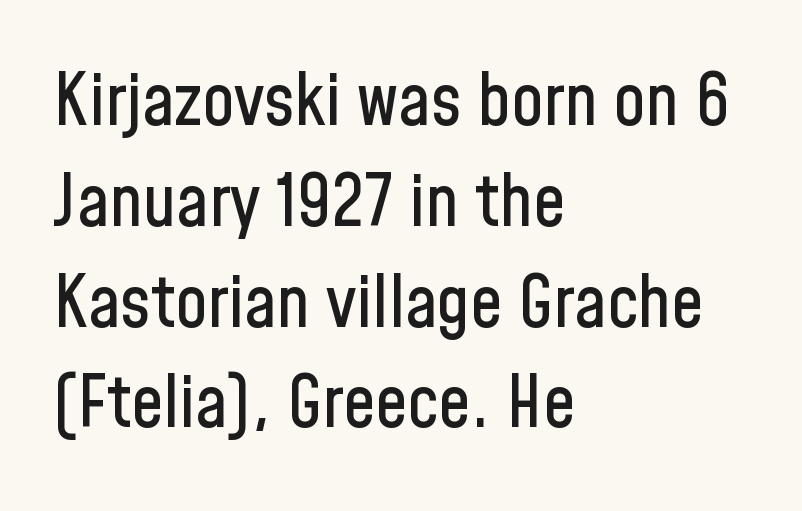
The image shows 72 px condensed sans-serif type, upright; set left-aligned, normal line spacing (1.4x), normal letter spacing, not underlined; low stroke contrast and a medium x-height.
